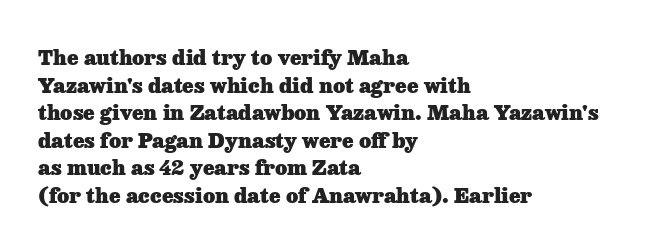
Normally led — the rows are evenly, conventionally spaced. Caption: standard tracking, unaltered. Check the space under the baseline: it is left empty. This sample is left-justified, so line endings fall wherever the words run out. These lines were composed using upright roman letters.
